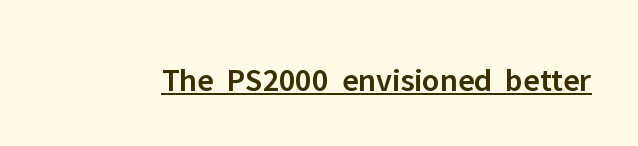
Q: Is the text bold? A: Semi-bold.
Q: Is the text italic (slanted)? A: No, it is upright.
Q: Is the typeface a serif or a sans-serif typeface? A: Sans-serif.
Q: Is the text underlined? A: Yes.
Q: Is the spacing between letters normal or unusually wide? A: Normal.
Q: Width (condensed, normal, or wide)? A: Normal.
Q: Stroke contrast? A: Low.
Q: x-height? A: Medium.
Q: Monospaced? A: No.
